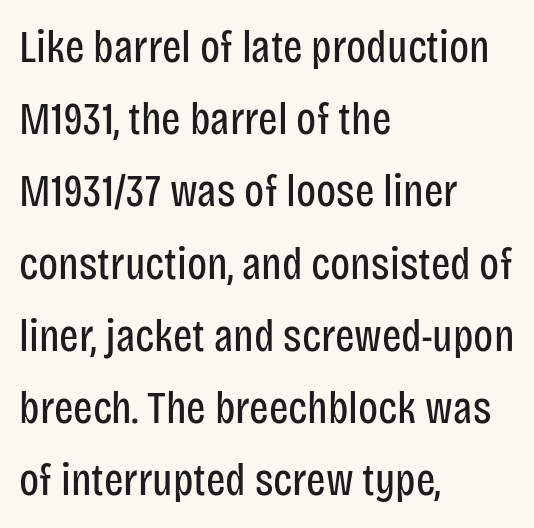
Does the leading feel generous? No, just average. These lines are rendered in a variable-pitch font. Unlike a traditional serif, this face leaves its strokes unadorned. These lines are set flush left with a ragged right edge. Short note: letters normally spaced.
